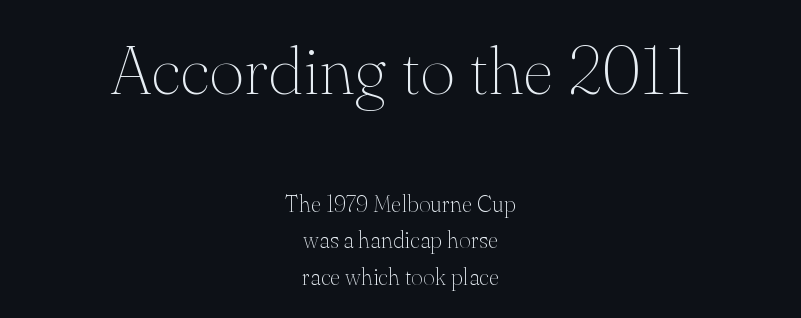
Q: Is the text bold? A: No.
Q: Is the text italic (slanted)? A: No, it is upright.
Q: Is the typeface a serif or a sans-serif typeface? A: Serif.
Q: Is the text underlined? A: No.
Q: How is the paragraph aligned? A: Centered.
Q: Is the spacing between letters normal or unusually wide? A: Normal.
Q: Is the spacing between lines tight, normal or loose? A: Normal.
Q: Which block of text is set in a larger size, the first (top) or the second (bottom)? A: The first (top) one.
Q: Width (condensed, normal, or wide)? A: Normal.
Q: Stroke contrast? A: Medium.
Q: x-height? A: Small.
Q: Monospaced? A: No.
